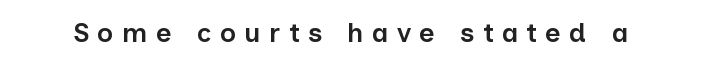
Q: Is the text bold? A: Semi-bold.
Q: Is the text italic (slanted)? A: No, it is upright.
Q: Is the text underlined? A: No.
Q: Is the spacing between letters normal or unusually wide? A: Unusually wide.
